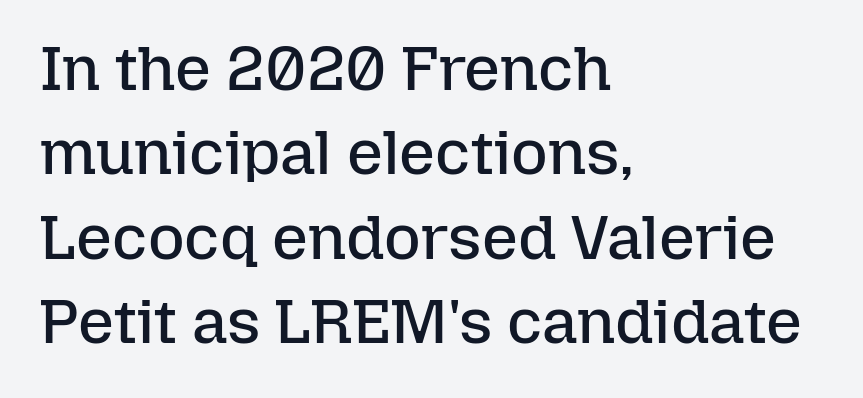
The image shows 63 px regular-weight type, upright; set left-aligned, normal line spacing (1.34x), normal letter spacing, not underlined; low stroke contrast and a medium x-height.
